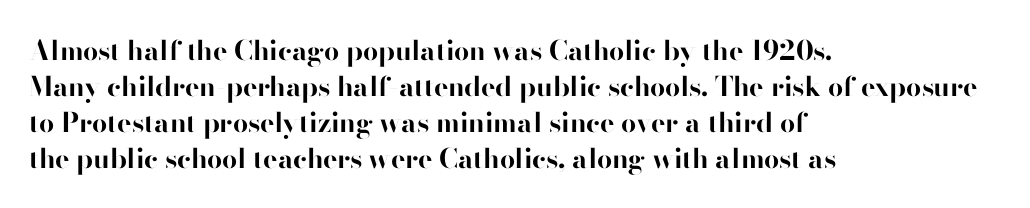
{"italic": "no", "bold": "yes", "underline": "no", "align": "left", "line_spacing": "normal", "line_spacing_ratio": 1.33, "letter_spacing": "normal", "letter_spacing_em": 0.0, "glyph_px": 27}
